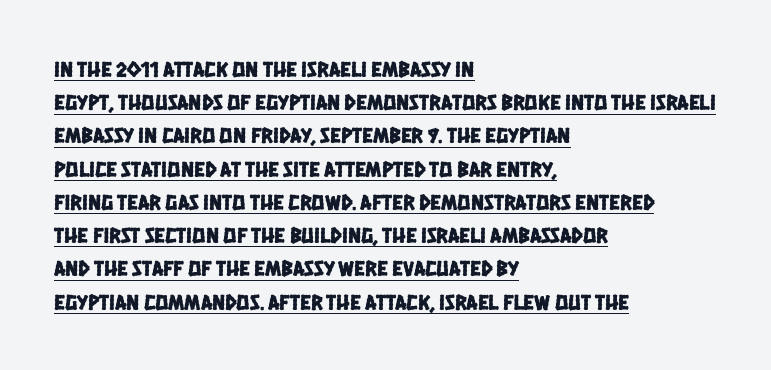
The image shows 22 px text type; set left-aligned, normal line spacing (1.51x), normal letter spacing, underlined.
